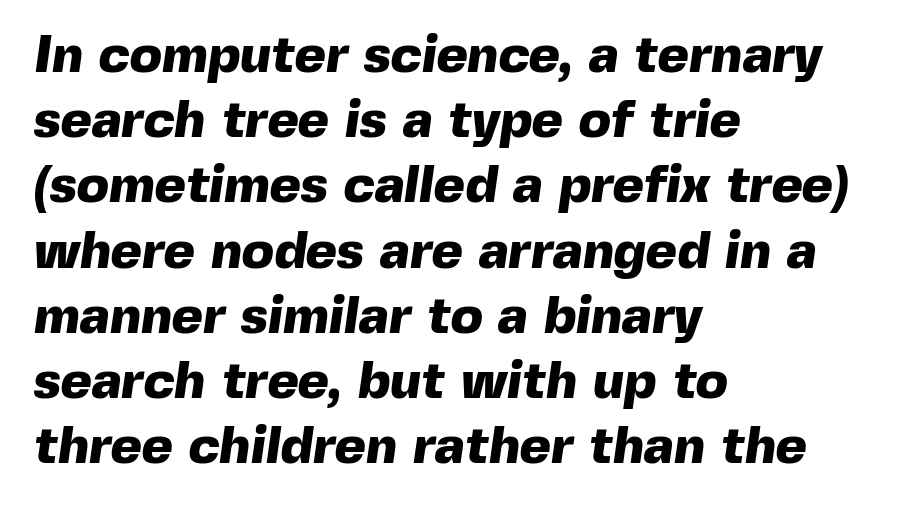
Q: Is the text bold? A: Yes.
Q: Is the typeface a serif or a sans-serif typeface? A: Sans-serif.
Q: Is the text underlined? A: No.
Q: How is the paragraph aligned? A: Left-aligned.
Q: Is the spacing between letters normal or unusually wide? A: Normal.
Q: Width (condensed, normal, or wide)? A: Normal.
Q: x-height? A: Medium.
Q: Monospaced? A: No.
